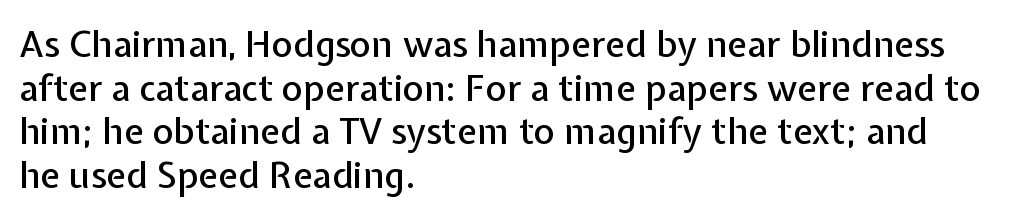
Q: Is the text italic (slanted)? A: No, it is upright.
Q: Is the typeface a serif or a sans-serif typeface? A: Sans-serif.
Q: Is the text underlined? A: No.
Q: How is the paragraph aligned? A: Left-aligned.
Q: Is the spacing between letters normal or unusually wide? A: Normal.
Q: Width (condensed, normal, or wide)? A: Normal.
Q: Stroke contrast? A: Low.
Q: x-height? A: Medium.
Q: Monospaced? A: No.
